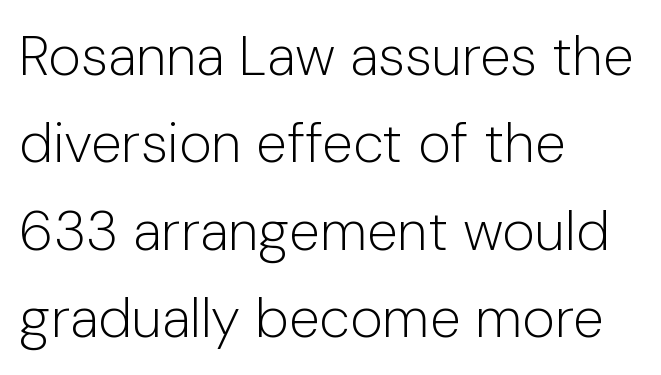
Underlining? Definitely not there. A student would call this left alignment; a typographer would say flush left, rag right. Think of a printed novel: that variable character pitch is what you see here. Letter spacing: default. What kind of face is this? One without serifs — a sans. The designer left line spacing at the default.
